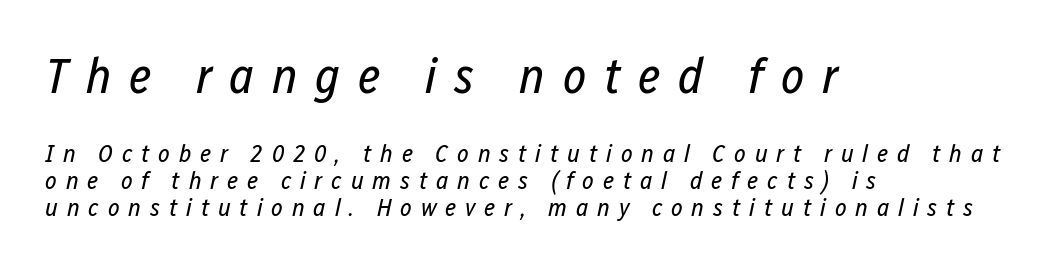
Spacing between characters has been opened up far beyond the box default. In this sample the first text group is rendered at the bigger scale. Glance below the letters and you will spot only blank space. Horizontal bands of white between lines are thin slivers.
